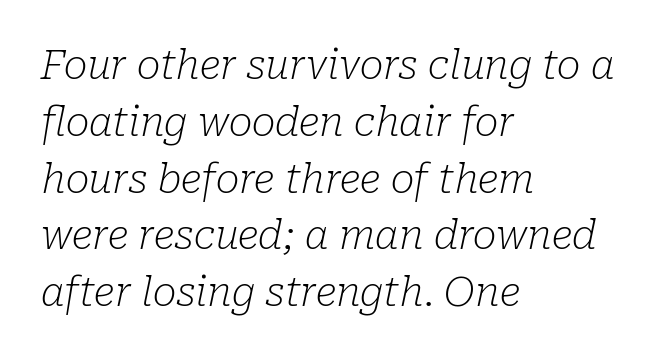
Yep, that's italic — everything's leaning. The font is comparable to plain body text, perhaps lighter. Nobody drew a line under any word here. Varying glyph widths throughout — classic text-font behaviour.
